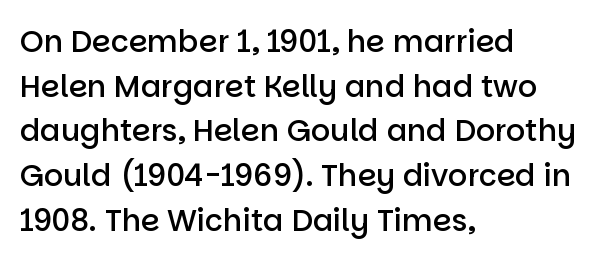
{"serif": "no", "italic": "no", "bold": "semi", "weight": "semibold", "width": "normal", "stroke_contrast": "low", "x_height": "large", "monospaced": "no", "underline": "no", "align": "left", "line_spacing": "normal", "line_spacing_ratio": 1.49, "letter_spacing": "normal", "letter_spacing_em": 0.0, "glyph_px": 30}
